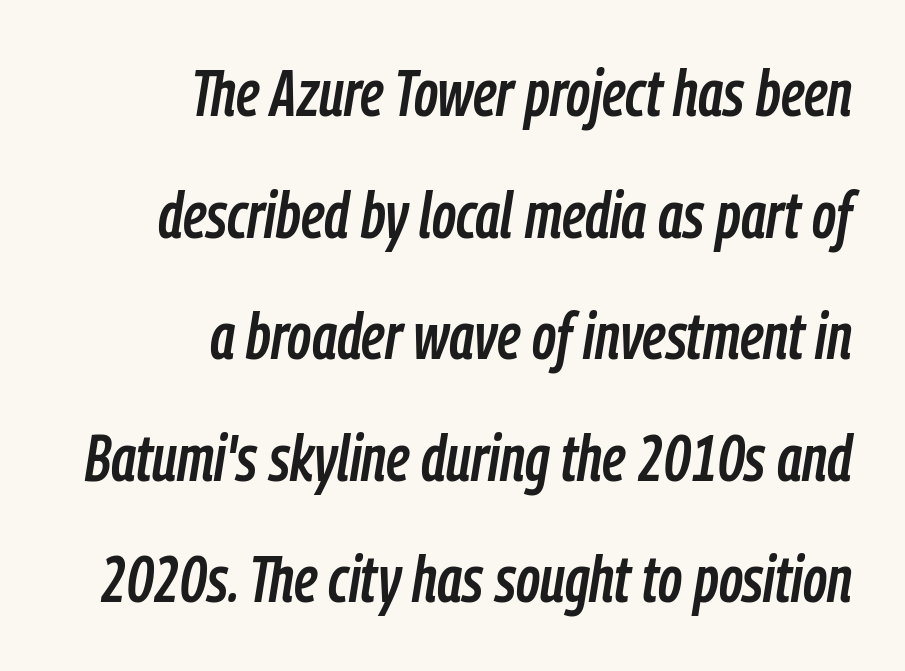
{"italic": "yes", "lean": "right", "slant_degrees": 9, "width": "condensed", "stroke_contrast": "low", "x_height": "medium", "monospaced": "no", "underline": "no", "align": "right", "line_spacing_ratio": 1.87, "letter_spacing": "normal", "letter_spacing_em": 0.0, "glyph_px": 65}
